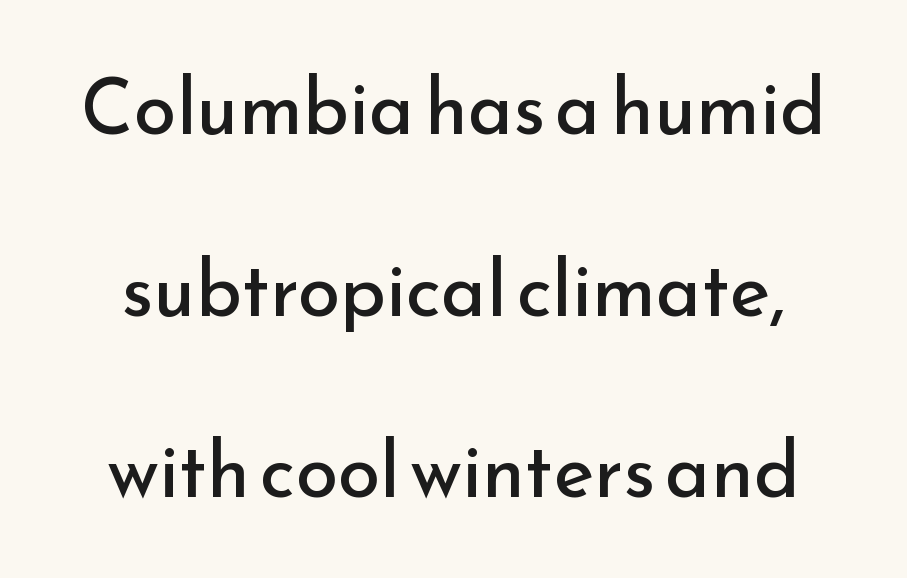
The lettering stays uniformly vertical, giving the passage a roman look. The font family rendered here belongs to the sans-serif group. Think of a printed novel: that variable character pitch is what you see here. Observe the ordinary spacing: letters are neighbours, not strangers. No chunkiness to these letters — they're not bold. Lines of text with bare space underneath.
